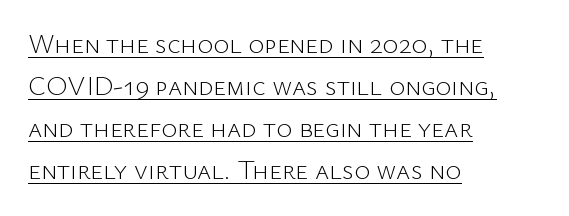
The image shows 27 px text type, upright; set left-aligned, normal line spacing (1.56x), normal letter spacing, underlined.
